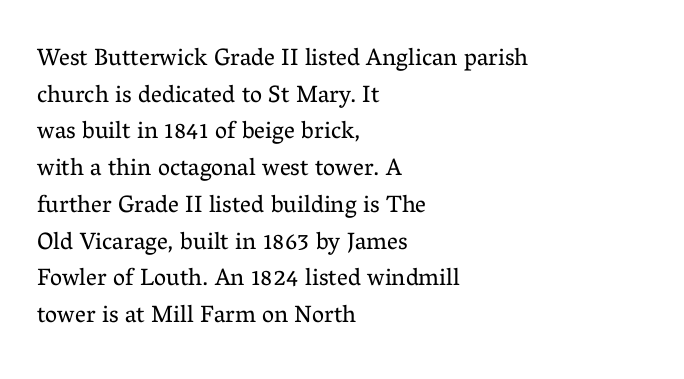
The image shows 24 px text type, upright; set left-aligned, normal line spacing (1.53x), normal letter spacing, not underlined.
